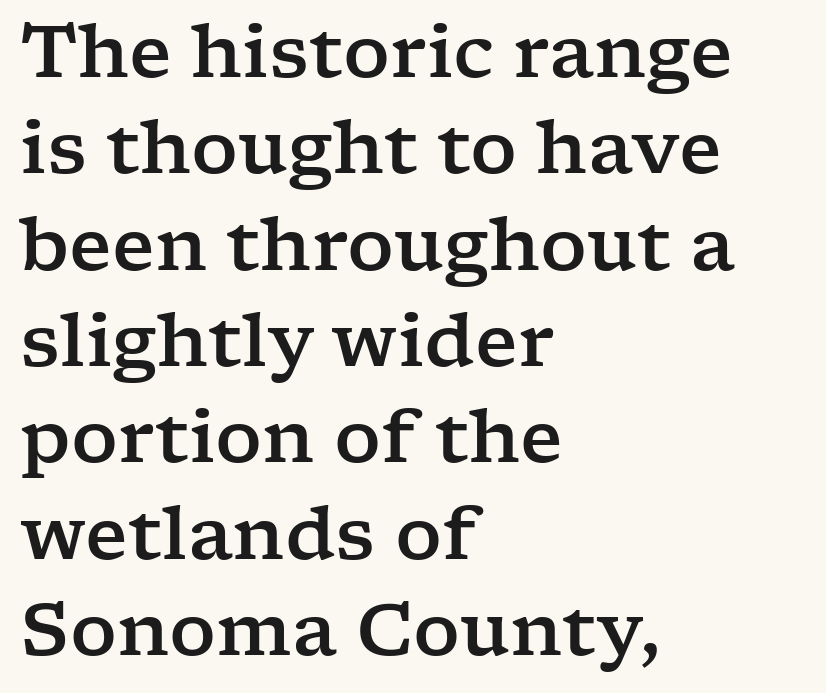
{"serif": "yes", "italic": "no", "width": "wide", "stroke_contrast": "low", "x_height": "medium", "monospaced": "no", "underline": "no", "align": "left", "line_spacing": "normal", "line_spacing_ratio": 1.32, "letter_spacing": "normal", "letter_spacing_em": 0.0, "glyph_px": 73}
